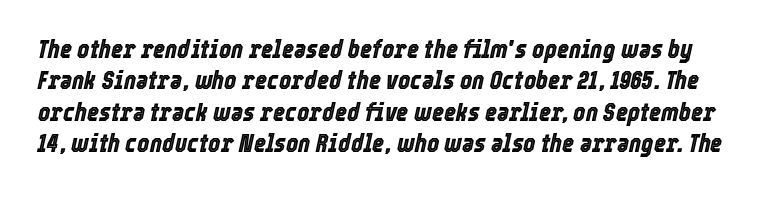
Q: Is the text italic (slanted)? A: Yes, it leans right by about 12 degrees.
Q: Is the text underlined? A: No.
Q: Is the spacing between letters normal or unusually wide? A: Normal.
